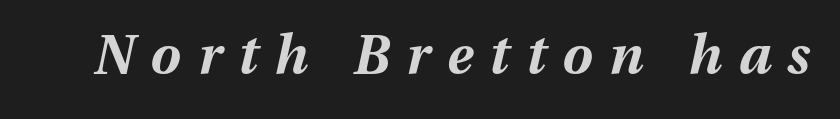
Q: Is the text bold? A: Yes.
Q: Is the text italic (slanted)? A: Yes, it leans right by about 13 degrees.
Q: Is the text underlined? A: No.
Q: Is the spacing between letters normal or unusually wide? A: Unusually wide.
Q: Width (condensed, normal, or wide)? A: Normal.
Q: Stroke contrast? A: Medium.
Q: x-height? A: Medium.
Q: Monospaced? A: No.
